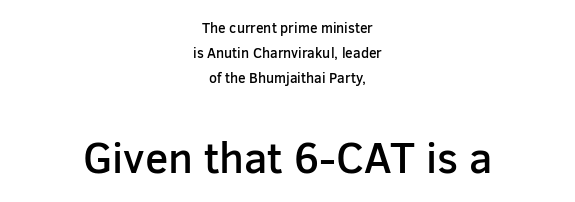
Both edges are ragged and mirror each other, which tells us the setting is centered. This is sans-serif lettering, the kind often seen on screens and signage. The face used here is a semibold: visibly heavier than regular, lighter than bold. The rendering enlarges the type as you move from the upper chunk to the lower.
